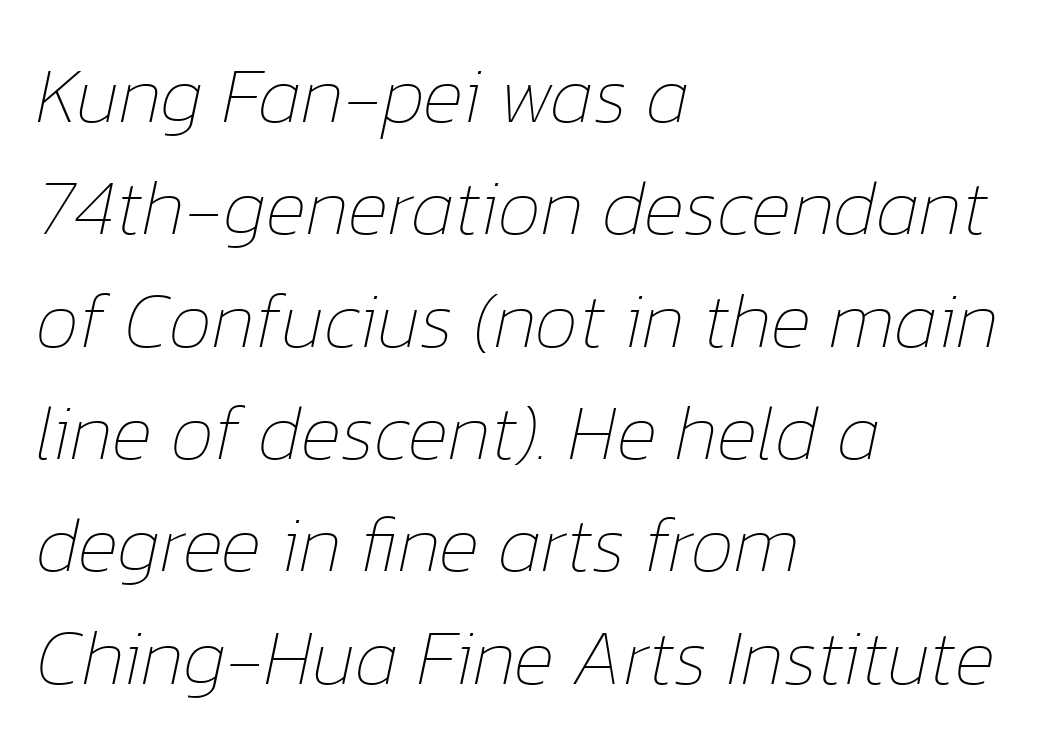
{"italic": "yes", "lean": "right", "slant_degrees": 12, "bold": "no", "weight": "thin", "width": "normal", "stroke_contrast": "low", "x_height": "medium", "monospaced": "no", "underline": "no", "align": "left", "line_spacing": "normal", "line_spacing_ratio": 1.44, "letter_spacing": "normal", "letter_spacing_em": 0.0, "glyph_px": 78}
